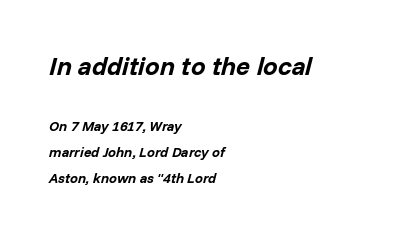
The image shows 26 px bold type, italic (leaning right); set left-aligned, line spacing 1.83x, normal letter spacing, not underlined; the first (top) block is 1.86x larger.
